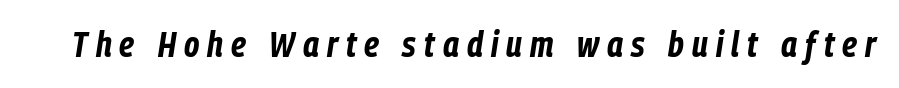
{"italic": "yes", "lean": "right", "slant_degrees": 9, "bold": "yes", "weight": "bold", "width": "condensed", "stroke_contrast": "low", "x_height": "medium", "monospaced": "no", "underline": "no", "letter_spacing": "wide", "letter_spacing_em": 0.23, "glyph_px": 35}
